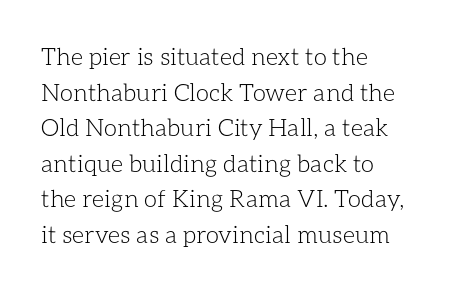
The image shows 24 px text type, upright; set left-aligned, normal line spacing (1.48x), normal letter spacing, not underlined.
